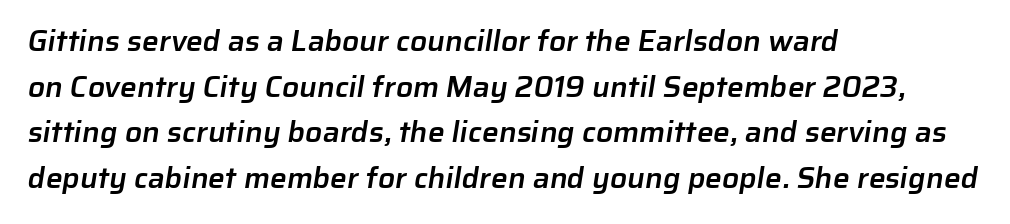
I'd call this a sans setting — the letters go barefoot. The words here are not underlined. Short note: letters normally spaced. The letters are semibold — heavier than regular but short of a full bold. Each letter keeps its own natural width here, so spacing adapts to shape.
